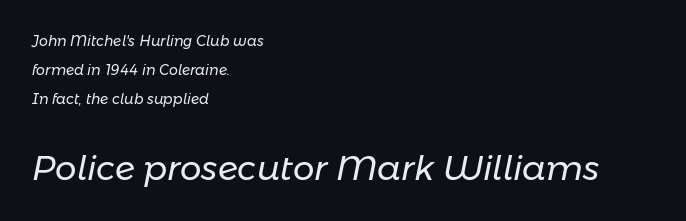
The glyphs look as if they've been sheared to an angle. There is no visible air inserted between adjacent glyphs. The passage shown is not bold in any degree. Note the varied advance widths — an 'i' is clearly narrower than an 'm'. The typesetter chose a ragged-right arrangement here.
